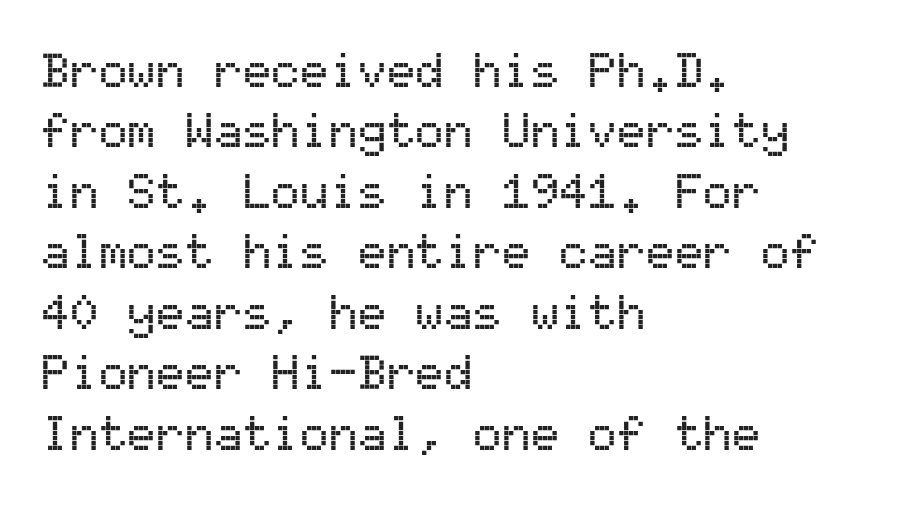
Q: Is the text italic (slanted)? A: No, it is upright.
Q: Is the typeface a serif or a sans-serif typeface? A: Sans-serif.
Q: Is the text underlined? A: No.
Q: How is the paragraph aligned? A: Left-aligned.
Q: Is the spacing between letters normal or unusually wide? A: Normal.
Q: Is the spacing between lines tight, normal or loose? A: Normal.
Q: Width (condensed, normal, or wide)? A: Normal.
Q: Stroke contrast? A: Medium.
Q: x-height? A: Medium.
Q: Monospaced? A: Yes.
